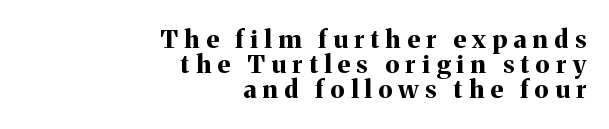
The image shows 25 px bold type, upright; set right-aligned, tight line spacing (1.01x), unusually wide letter spacing (+0.26 em), not underlined.
